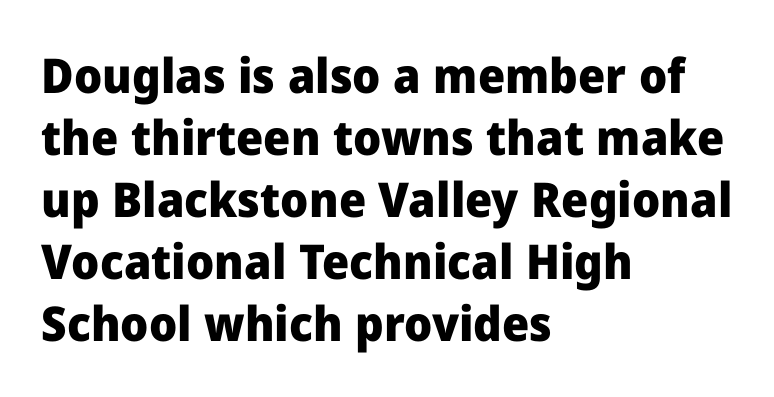
{"serif": "no", "italic": "no", "bold": "yes", "weight": "heavy", "width": "normal", "stroke_contrast": "low", "x_height": "medium", "monospaced": "no", "underline": "no", "align": "left", "line_spacing": "normal", "line_spacing_ratio": 1.29, "letter_spacing": "normal", "letter_spacing_em": 0.0, "glyph_px": 48}
